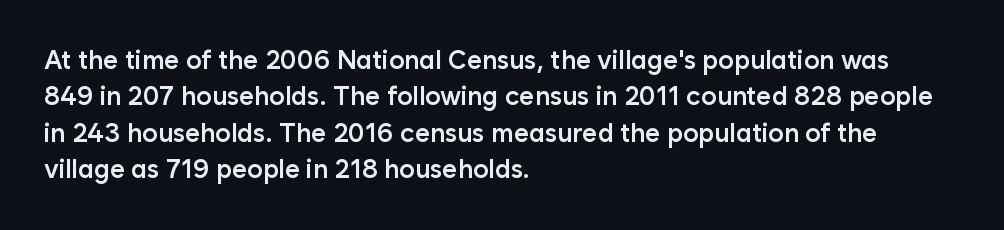
Q: Is the text bold? A: Semi-bold.
Q: Is the text italic (slanted)? A: No, it is upright.
Q: Is the text underlined? A: No.
Q: How is the paragraph aligned? A: Left-aligned.
Q: Is the spacing between letters normal or unusually wide? A: Normal.
Q: Is the spacing between lines tight, normal or loose? A: Normal.
